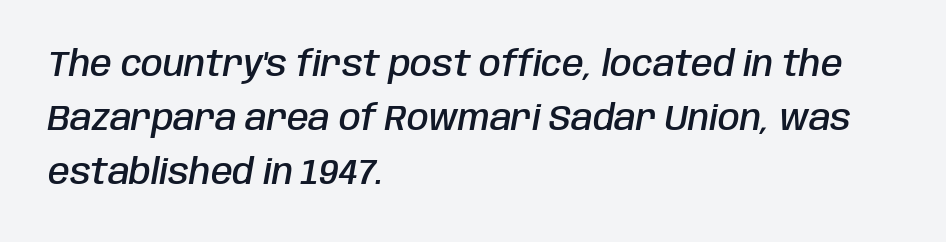
Q: Is the text bold? A: Semi-bold.
Q: Is the text italic (slanted)? A: Yes, it leans right by about 10 degrees.
Q: Is the text underlined? A: No.
Q: How is the paragraph aligned? A: Left-aligned.
Q: Is the spacing between letters normal or unusually wide? A: Normal.
Q: Is the spacing between lines tight, normal or loose? A: Normal.
Q: Width (condensed, normal, or wide)? A: Condensed.
Q: Stroke contrast? A: Low.
Q: x-height? A: Large.
Q: Monospaced? A: No.
